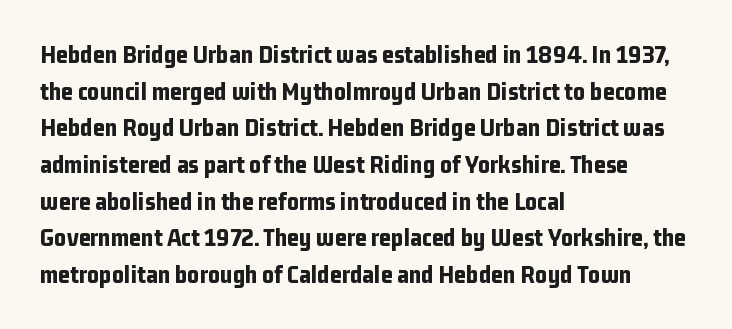
{"italic": "no", "bold": "yes", "underline": "no", "align": "left", "line_spacing": "normal", "line_spacing_ratio": 1.41, "letter_spacing": "normal", "letter_spacing_em": 0.0, "glyph_px": 26}
